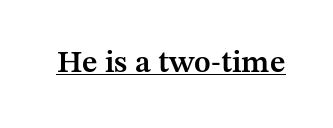
Q: Is the text bold? A: Semi-bold.
Q: Is the text italic (slanted)? A: No, it is upright.
Q: Is the typeface a serif or a sans-serif typeface? A: Serif.
Q: Is the text underlined? A: Yes.
Q: Is the spacing between letters normal or unusually wide? A: Normal.
Q: Width (condensed, normal, or wide)? A: Normal.
Q: Stroke contrast? A: Medium.
Q: x-height? A: Medium.
Q: Monospaced? A: No.
